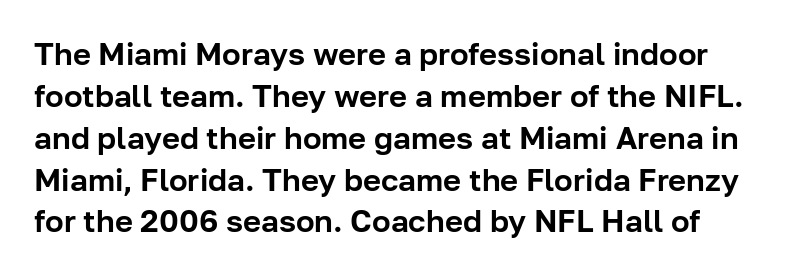
{"serif": "no", "italic": "no", "width": "normal", "stroke_contrast": "low", "x_height": "medium", "monospaced": "no", "underline": "no", "line_spacing": "normal", "line_spacing_ratio": 1.35, "letter_spacing": "normal", "letter_spacing_em": 0.0, "glyph_px": 31}
